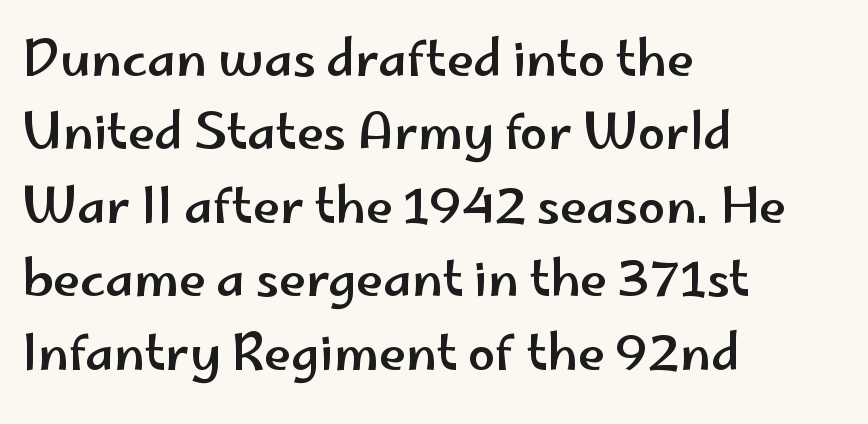
The image shows 49 px wide sans-serif type, upright; set left-aligned, normal line spacing (1.5x), normal letter spacing, not underlined; low stroke contrast and a small x-height.
